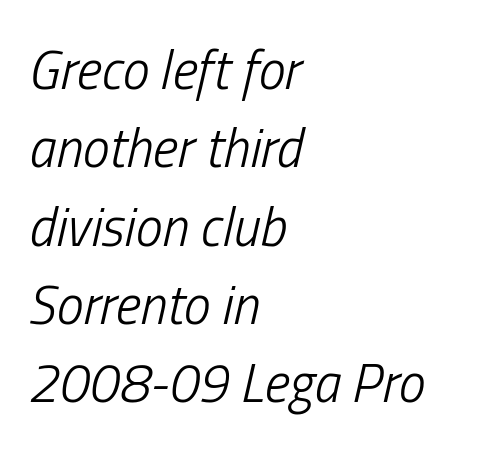
{"italic": "yes", "lean": "right", "slant_degrees": 13, "bold": "no", "weight": "light", "width": "condensed", "stroke_contrast": "low", "x_height": "medium", "monospaced": "no", "underline": "no", "align": "left", "line_spacing": "normal", "line_spacing_ratio": 1.45, "letter_spacing": "normal", "letter_spacing_em": 0.0, "glyph_px": 54}
